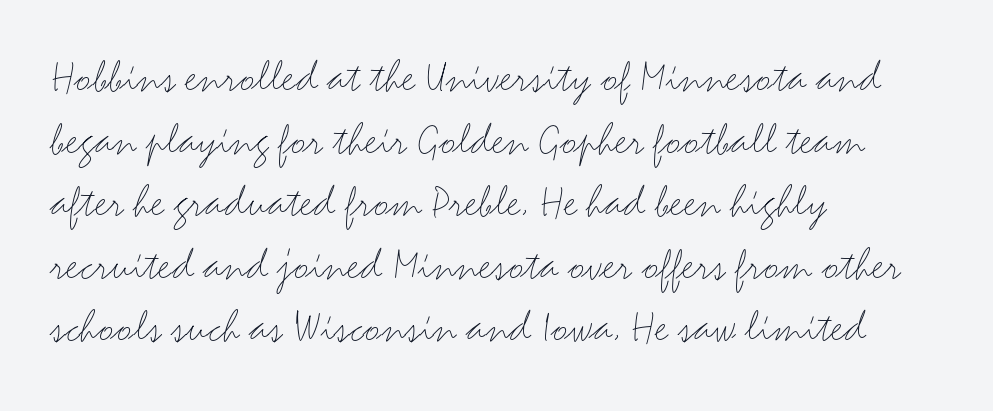
The image shows 47 px light, wide sans-serif type; set left-aligned, normal line spacing (1.33x), normal letter spacing, not underlined; medium stroke contrast and a small x-height.
